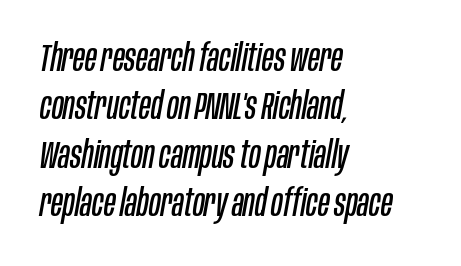
Between one letter and the next there's only the usual sliver of space. The paragraph has a hard left edge and a soft right edge. Tall strokes in this sample are angled rather than plumb. Regular leading. Bold? No — there's no thickening of the strokes.
